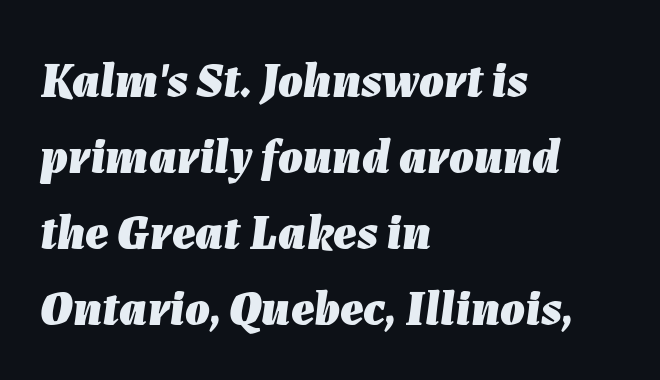
The image shows 49 px heavy type, italic (leaning right); set left-aligned, normal line spacing (1.55x), normal letter spacing, not underlined; low stroke contrast and a medium x-height.
